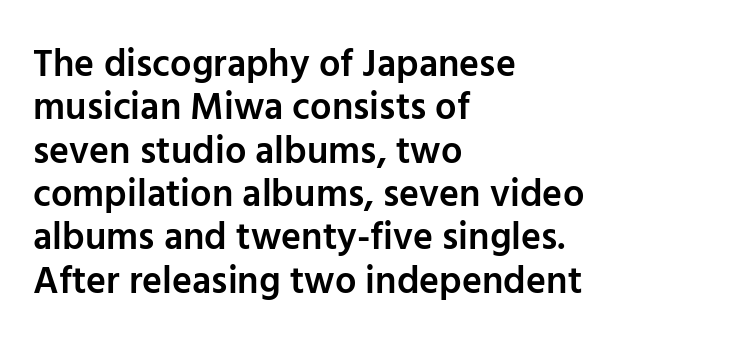
Clear beneath every line of the passage. Compared with a centered layout, this one pins lines to the left instead. The rendering shows plain stroke endings on the letterforms — a sans-serif design. A typesetter would call this proportional, since set widths differ per character.
